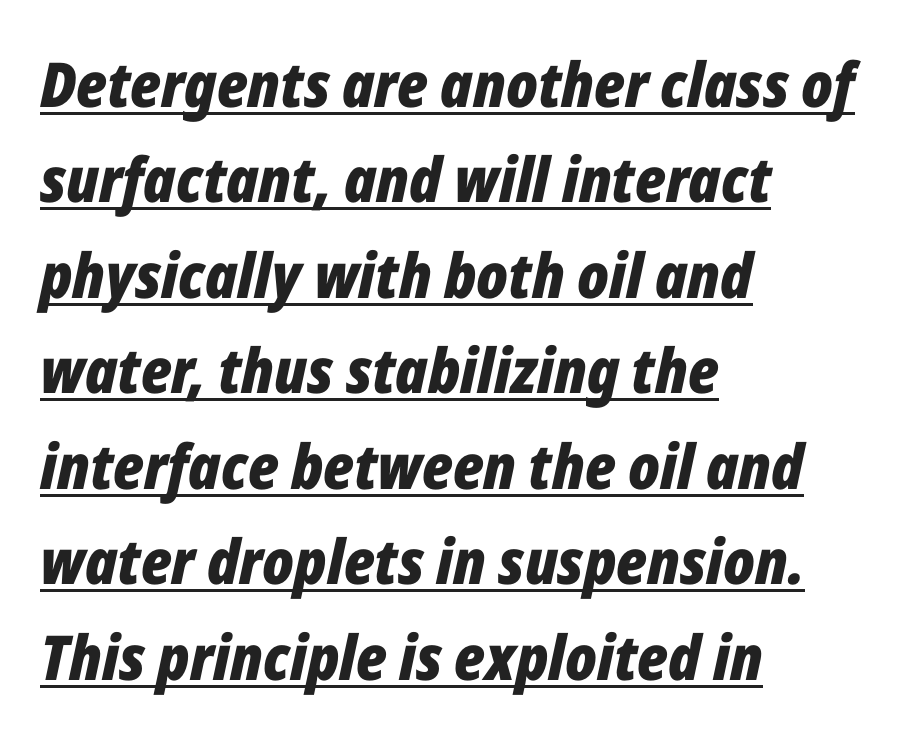
You can see a thin bar hugging the bottom of the glyphs. Character widths vary here, with narrow letters taking less room than wide ones. Weight check: bold — yes, fully. The rendering keeps characters at their native spacing.
